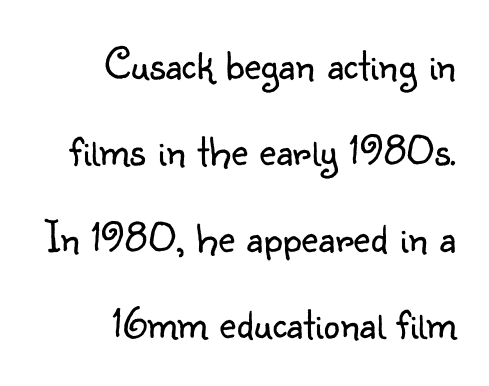
The image shows 46 px light sans-serif type, upright; set right-aligned, line spacing 1.88x, normal letter spacing, not underlined; low stroke contrast and a small x-height.
